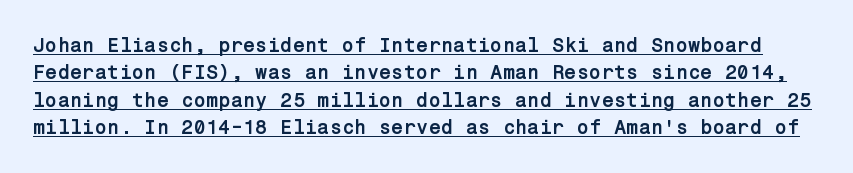
The image shows 20 px bold type, upright; set normal line spacing (1.37x), normal letter spacing, underlined.
